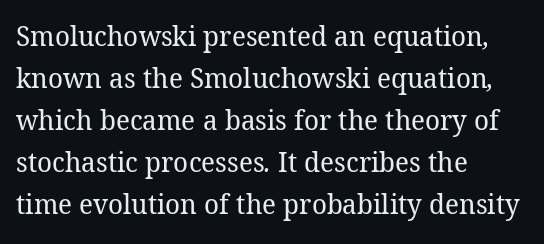
Q: Is the text bold? A: No.
Q: Is the typeface a serif or a sans-serif typeface? A: Serif.
Q: Is the text underlined? A: No.
Q: How is the paragraph aligned? A: Left-aligned.
Q: Is the spacing between letters normal or unusually wide? A: Normal.
Q: Is the spacing between lines tight, normal or loose? A: Normal.
Q: Width (condensed, normal, or wide)? A: Normal.
Q: Stroke contrast? A: Low.
Q: x-height? A: Medium.
Q: Monospaced? A: No.
